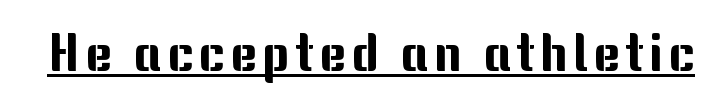
{"serif": "no", "italic": "no", "width": "normal", "stroke_contrast": "medium", "x_height": "medium", "monospaced": "no", "underline": "yes", "glyph_px": 51}
